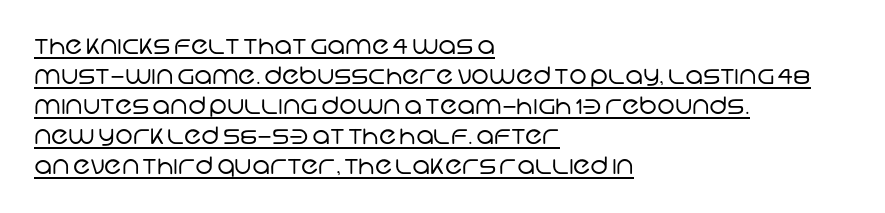
The image shows 24 px text type; set left-aligned, normal line spacing (1.25x), normal letter spacing, underlined.
